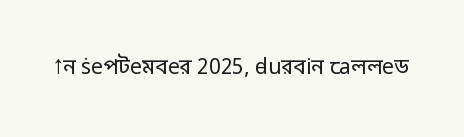
Q: Is the text bold? A: No.
Q: Is the text italic (slanted)? A: No, it is upright.
Q: Is the text underlined? A: No.
Q: Is the spacing between letters normal or unusually wide? A: Normal.
